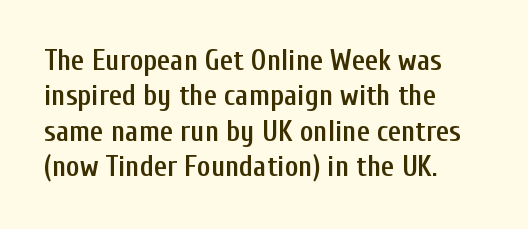
{"serif": "no", "italic": "no", "bold": "semi", "weight": "semibold", "width": "condensed", "stroke_contrast": "low", "x_height": "medium", "monospaced": "no", "underline": "no", "align": "left", "line_spacing_ratio": 1.22, "letter_spacing": "normal", "letter_spacing_em": 0.0, "glyph_px": 29}
